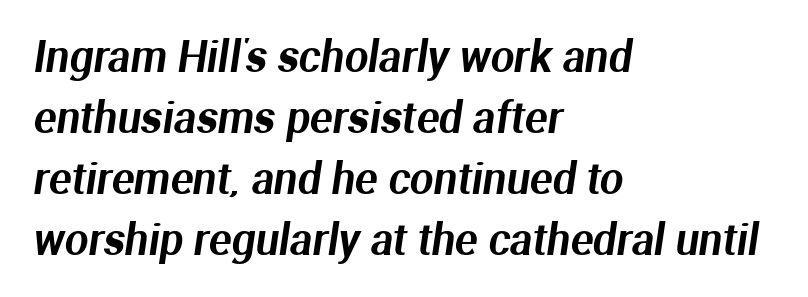
How are the letters spaced? Ordinarily, with no added tracking. The rendering anchors every line to the left-hand side. Each letter's strokes conclude bluntly, with no projecting serifs. In terms of leading, this rendering sits right in the middle. Plain, unruled lines of type. Proportional: the letters do not fall into vertical columns.
